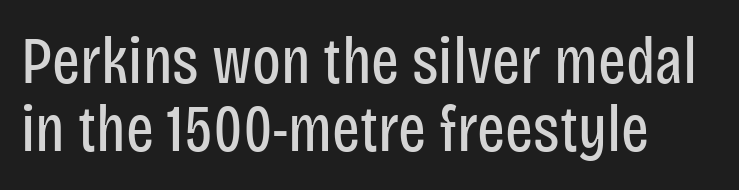
The image shows 66 px regular-weight, condensed sans-serif type, upright; set tight line spacing (1.03x), normal letter spacing, not underlined; low stroke contrast and a large x-height.
